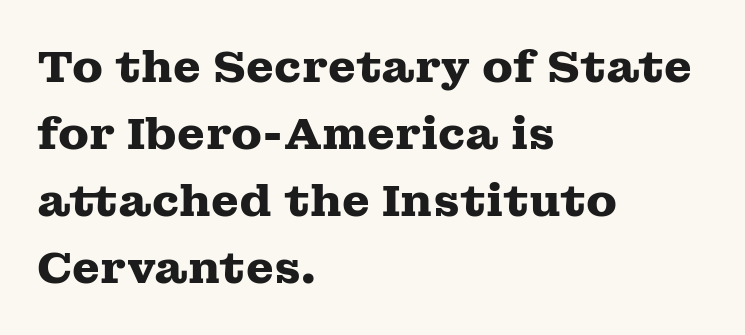
Students, observe: this is what conventionally led text looks like. Each letter's strokes conclude with small projecting serifs. Emphasis by weight is at full strength: bold. Type without underlining.
